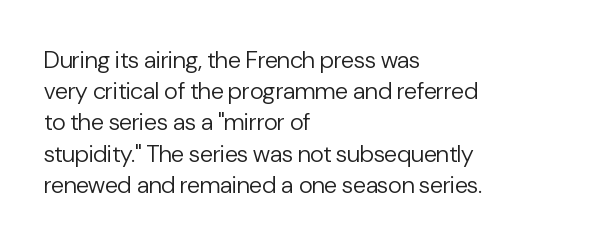
The ragged edge is on the right, which tells us the setting is flush left. The passage shown is not underscored anywhere. These lines were composed using upright roman letters. This sample uses plain, unmodified letter spacing. Reading down the column, the eye jumps a familiar distance to each next line.
